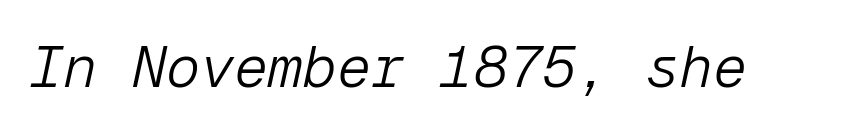
{"italic": "yes", "lean": "right", "slant_degrees": 12, "bold": "no", "weight": "light", "width": "normal", "stroke_contrast": "low", "x_height": "medium", "monospaced": "yes", "underline": "no", "letter_spacing": "normal", "letter_spacing_em": 0.0, "glyph_px": 57}
